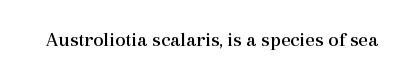
Q: Is the text bold? A: No.
Q: Is the text italic (slanted)? A: No, it is upright.
Q: Is the text underlined? A: No.
Q: Is the spacing between letters normal or unusually wide? A: Normal.
